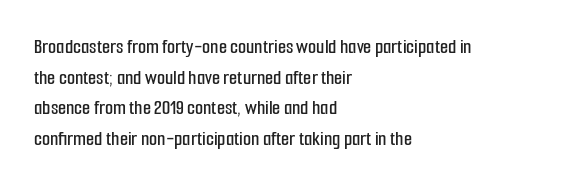
The image shows 21 px text type, upright; set left-aligned, normal line spacing (1.46x), normal letter spacing, not underlined.
